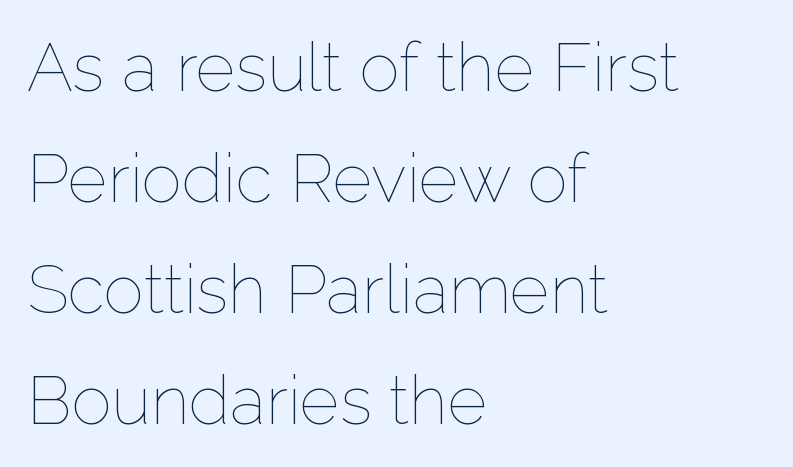
The image shows 68 px thin type, upright; set left-aligned, normal line spacing (1.63x), normal letter spacing, not underlined; low stroke contrast and a medium x-height.
